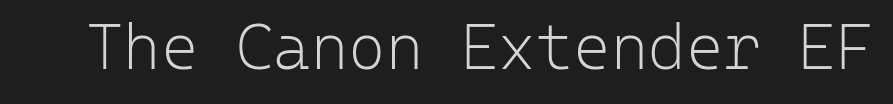
{"serif": "no", "italic": "no", "bold": "no", "weight": "light", "width": "normal", "stroke_contrast": "low", "x_height": "medium", "monospaced": "yes", "underline": "no", "letter_spacing": "normal", "letter_spacing_em": 0.0, "glyph_px": 64}
